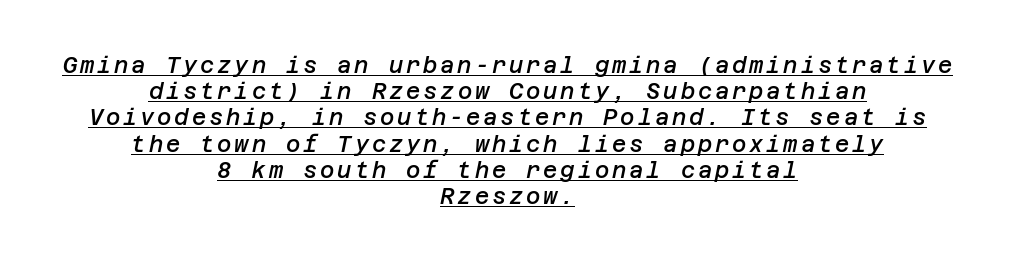
A fair bit of extra ink — the face is semibold, not bold. The lettering is marked with a stroke running underneath it. The passage is arranged like a title page — every line centered. Slant detected: the letters are inclined.
